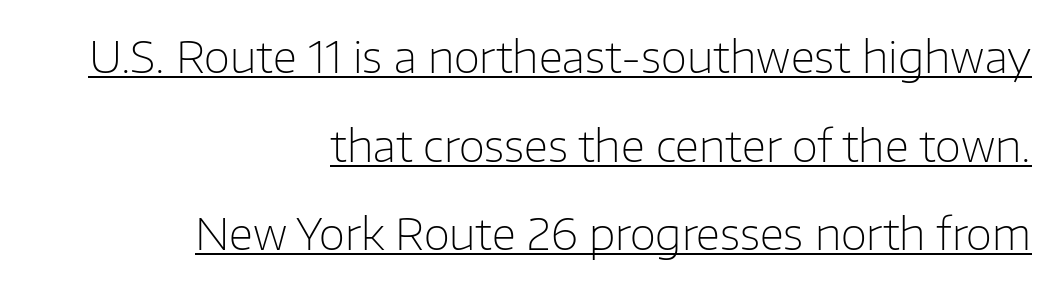
The image shows 43 px light sans-serif type, upright; set right-aligned, loose line spacing (2.06x), normal letter spacing, underlined; low stroke contrast and a medium x-height.
